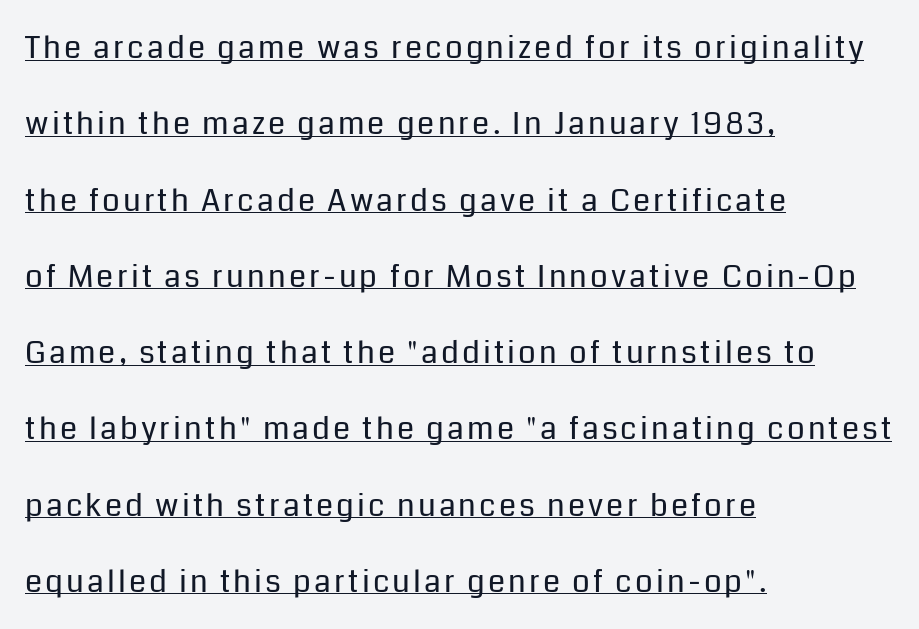
{"serif": "no", "italic": "no", "bold": "no", "weight": "regular", "width": "normal", "stroke_contrast": "low", "x_height": "medium", "monospaced": "no", "underline": "yes", "align": "left", "line_spacing": "loose", "line_spacing_ratio": 2.46, "glyph_px": 31}
